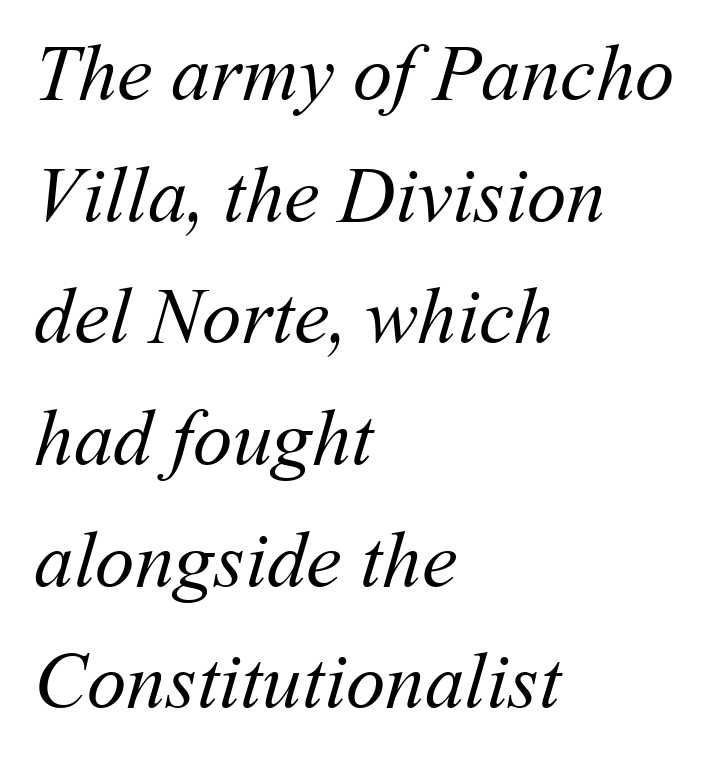
The image shows 79 px regular-weight type; set left-aligned, normal line spacing (1.54x), normal letter spacing, not underlined; medium stroke contrast and a medium x-height.
